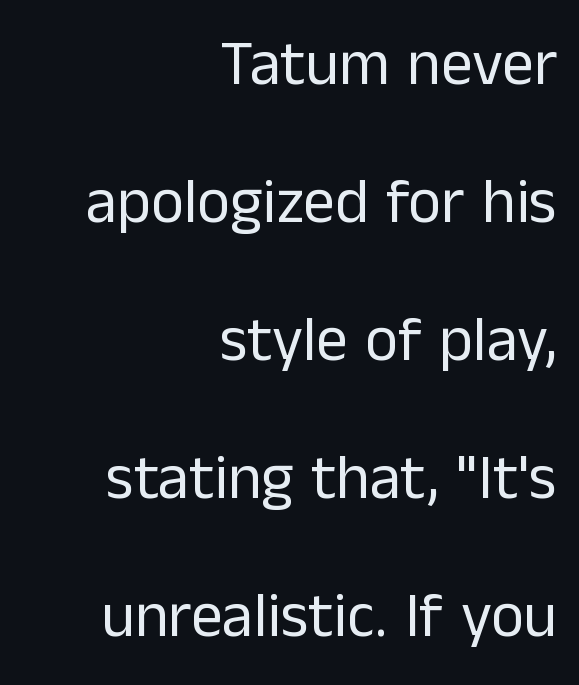
There is no visible air inserted between adjacent glyphs. Glance below the letters and you will spot only blank space. This sample trades compactness for vertical openness between lines. Does the type have serifs? No, each stem ends abruptly.
